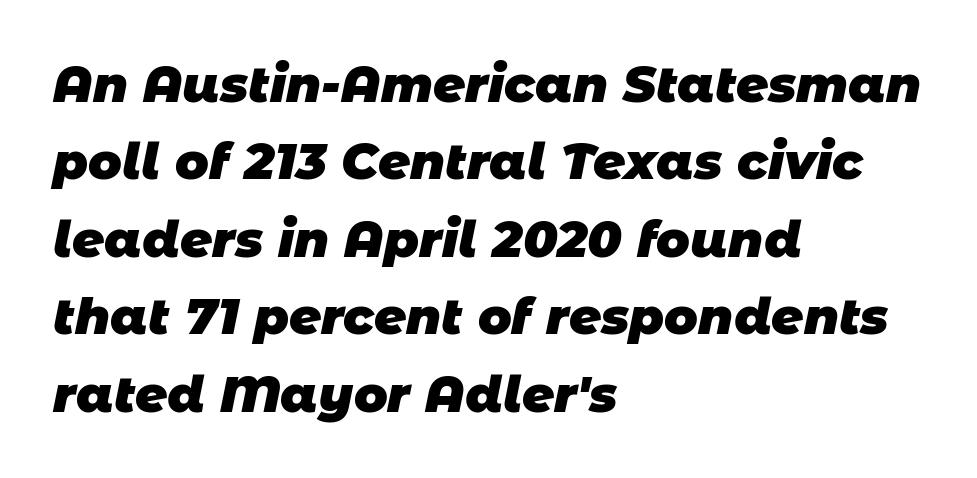
{"serif": "no", "bold": "yes", "weight": "heavy", "width": "normal", "stroke_contrast": "low", "x_height": "large", "monospaced": "no", "underline": "no", "align": "left", "line_spacing": "normal", "line_spacing_ratio": 1.55, "letter_spacing": "normal", "letter_spacing_em": 0.0, "glyph_px": 50}
